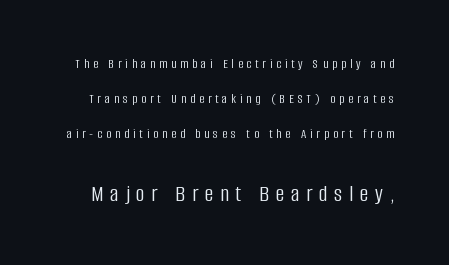
Q: Is the text bold? A: No.
Q: Is the text italic (slanted)? A: No, it is upright.
Q: Is the text underlined? A: No.
Q: Is the spacing between letters normal or unusually wide? A: Unusually wide.
Q: Is the spacing between lines tight, normal or loose? A: Loose.
Q: Which block of text is set in a larger size, the first (top) or the second (bottom)? A: The second (bottom) one.
